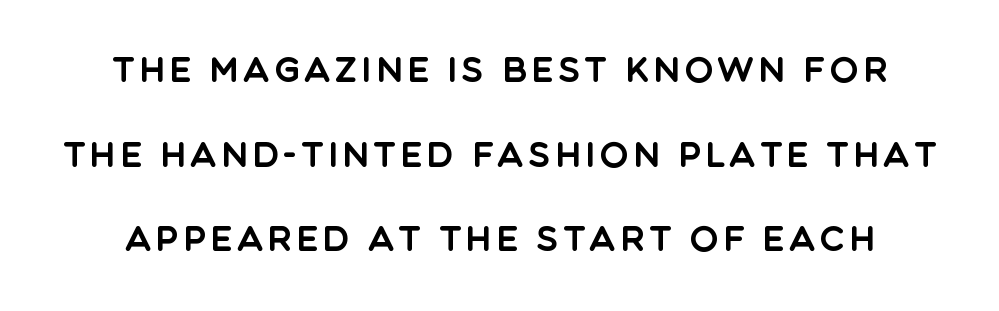
The text was rendered using a sans face with plain stroke endings. The glyphs are unaccompanied by any horizontal stroke below them. Loosely led — the rows are spread out. Do the letters lean? They stand straight.
